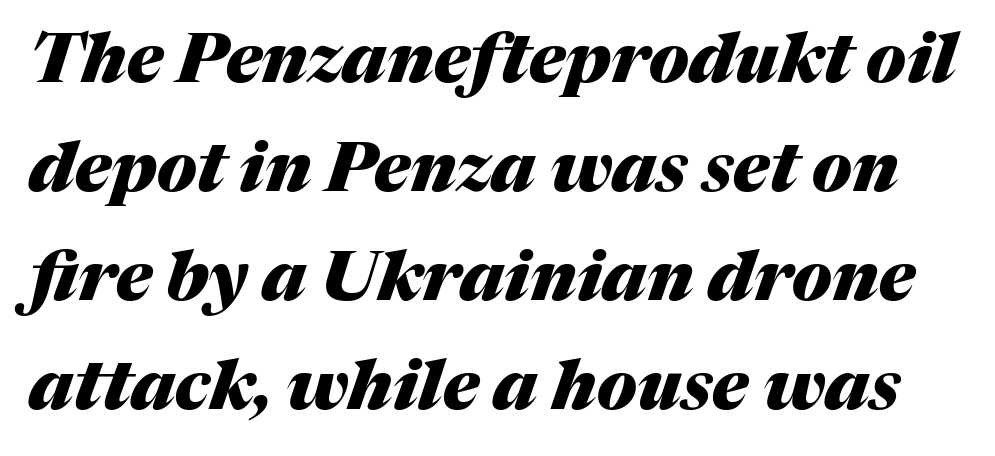
{"italic": "yes", "lean": "right", "slant_degrees": 17, "bold": "yes", "weight": "heavy", "width": "normal", "stroke_contrast": "medium", "x_height": "medium", "monospaced": "no", "underline": "no", "line_spacing": "normal", "line_spacing_ratio": 1.58, "letter_spacing": "normal", "letter_spacing_em": 0.0, "glyph_px": 69}
